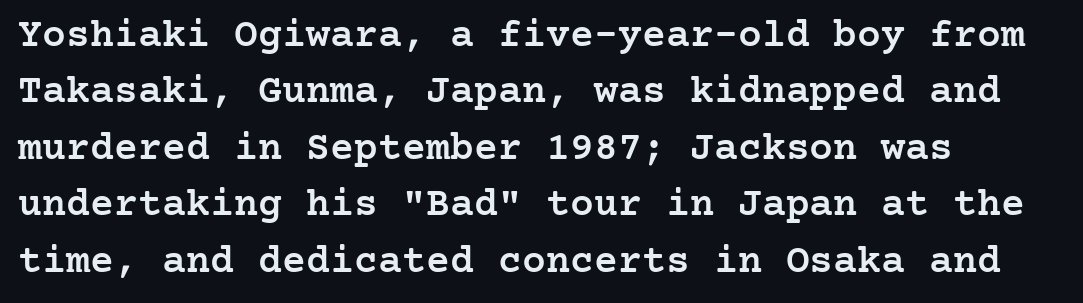
Q: Is the text bold? A: Semi-bold.
Q: Is the text italic (slanted)? A: No, it is upright.
Q: Is the typeface a serif or a sans-serif typeface? A: Serif.
Q: Is the text underlined? A: No.
Q: How is the paragraph aligned? A: Left-aligned.
Q: Is the spacing between letters normal or unusually wide? A: Normal.
Q: Is the spacing between lines tight, normal or loose? A: Normal.
Q: Width (condensed, normal, or wide)? A: Normal.
Q: Stroke contrast? A: Low.
Q: x-height? A: Medium.
